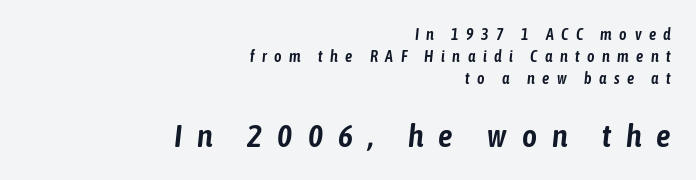
Q: Is the text italic (slanted)? A: Yes, it leans right by about 6 degrees.
Q: Is the text underlined? A: No.
Q: How is the paragraph aligned? A: Right-aligned.
Q: Is the spacing between letters normal or unusually wide? A: Unusually wide.
Q: Is the spacing between lines tight, normal or loose? A: Normal.
Q: Which block of text is set in a larger size, the first (top) or the second (bottom)? A: The second (bottom) one.
Q: Width (condensed, normal, or wide)? A: Condensed.
Q: Stroke contrast? A: Low.
Q: x-height? A: Medium.
Q: Monospaced? A: No.
